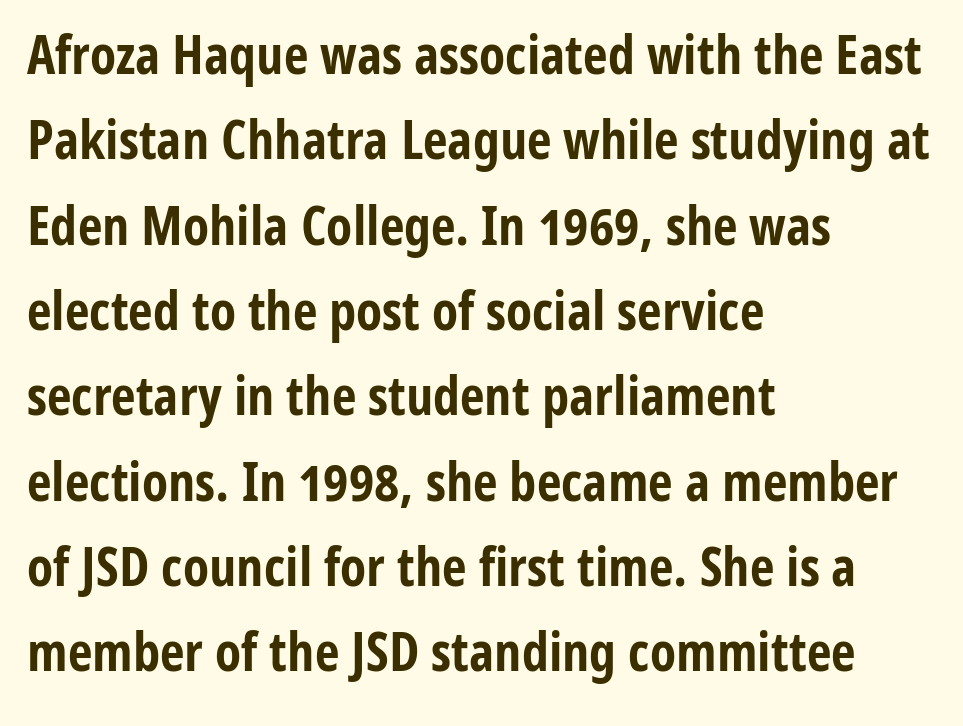
{"serif": "no", "italic": "no", "bold": "yes", "weight": "bold", "width": "condensed", "stroke_contrast": "low", "x_height": "medium", "monospaced": "no", "underline": "no", "align": "left", "line_spacing": "normal", "line_spacing_ratio": 1.58, "letter_spacing": "normal", "letter_spacing_em": 0.0, "glyph_px": 54}
